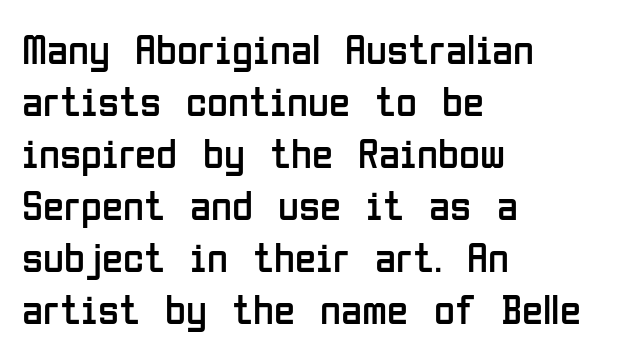
The image shows 43 px regular-weight, condensed sans-serif type, upright; set left-aligned, line spacing 1.21x, normal letter spacing, not underlined; low stroke contrast and a medium x-height.
